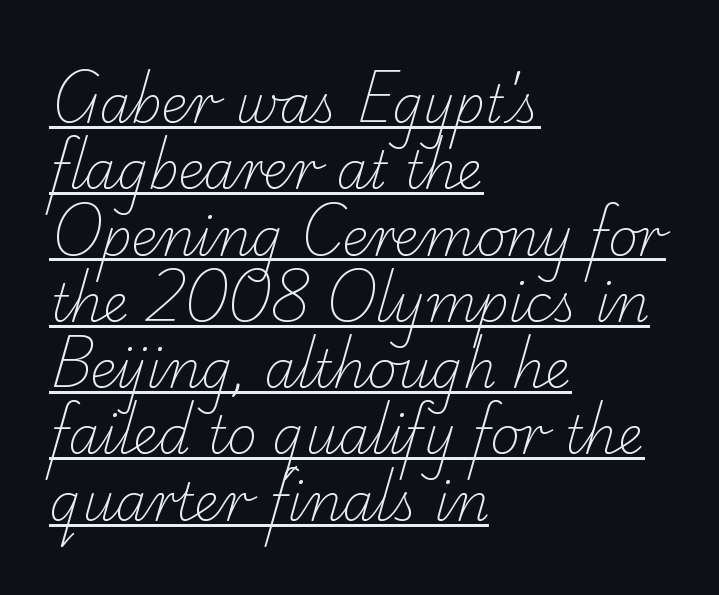
Q: Is the text bold? A: No.
Q: Is the typeface a serif or a sans-serif typeface? A: Serif.
Q: Is the text underlined? A: Yes.
Q: How is the paragraph aligned? A: Left-aligned.
Q: Is the spacing between letters normal or unusually wide? A: Normal.
Q: Is the spacing between lines tight, normal or loose? A: Normal.
Q: Width (condensed, normal, or wide)? A: Normal.
Q: Stroke contrast? A: Low.
Q: x-height? A: Small.
Q: Monospaced? A: No.
